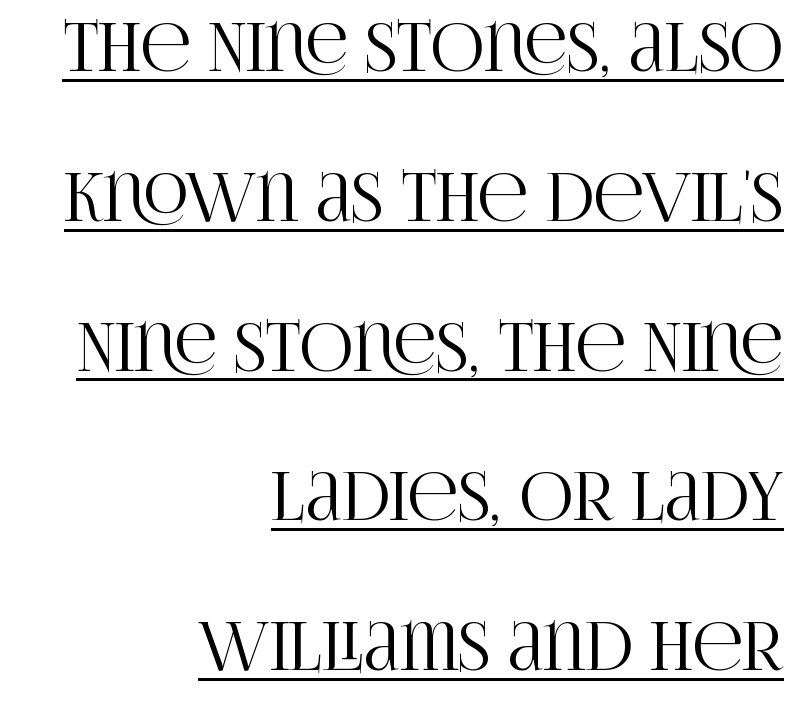
The image shows 66 px condensed serif type, upright; set right-aligned, loose line spacing (2.27x), normal letter spacing, underlined; high stroke contrast and a large x-height.
